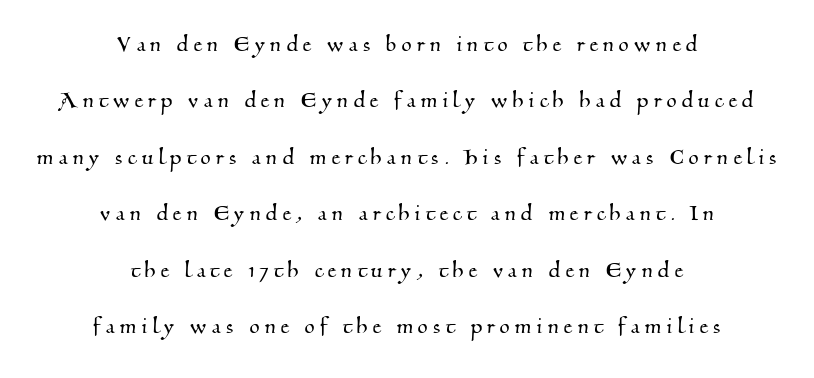
Q: Is the text underlined? A: No.
Q: How is the paragraph aligned? A: Centered.
Q: Is the spacing between letters normal or unusually wide? A: Unusually wide.
Q: Is the spacing between lines tight, normal or loose? A: Loose.
